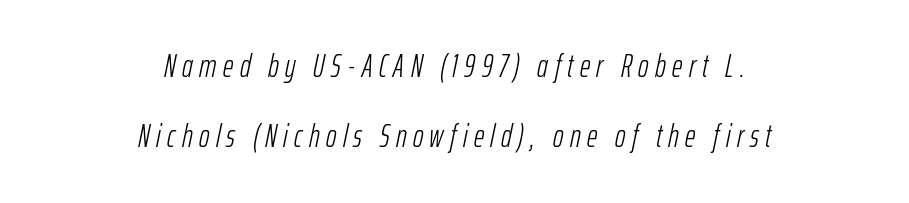
The image shows 32 px light, condensed type, italic (leaning right); set centered, loose line spacing (2.2x), unusually wide letter spacing (+0.2 em), not underlined; low stroke contrast and a medium x-height.
